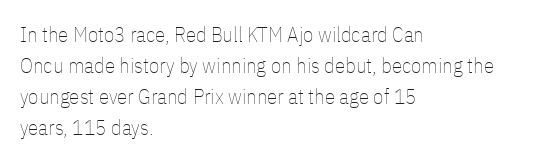
{"italic": "no", "bold": "no", "underline": "no", "align": "left", "line_spacing": "normal", "line_spacing_ratio": 1.47, "letter_spacing": "normal", "letter_spacing_em": 0.0, "glyph_px": 21}
